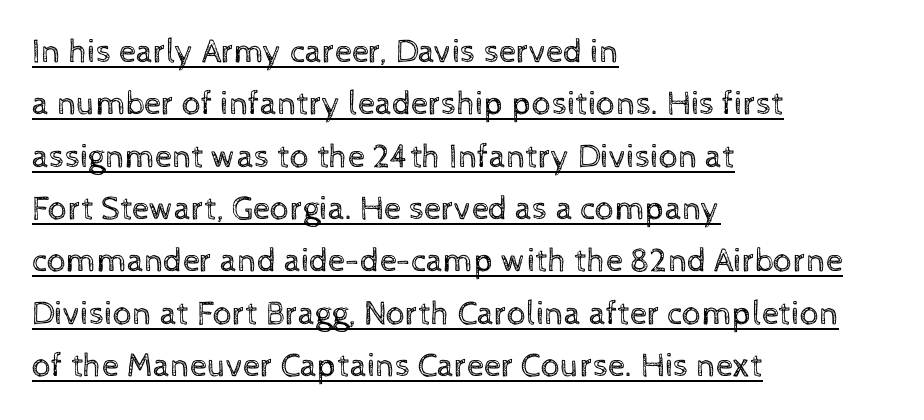
{"italic": "no", "bold": "no", "weight": "regular", "width": "normal", "x_height": "medium", "monospaced": "no", "underline": "yes", "align": "left", "line_spacing": "normal", "line_spacing_ratio": 1.54, "letter_spacing": "normal", "letter_spacing_em": 0.0, "glyph_px": 34}
